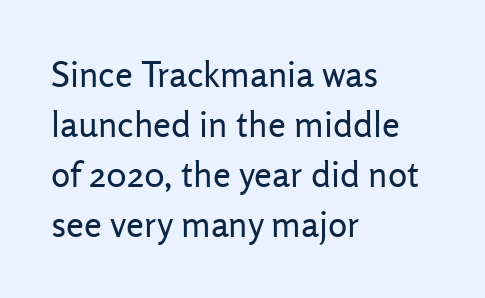
{"serif": "no", "italic": "no", "bold": "no", "weight": "regular", "width": "normal", "stroke_contrast": "low", "x_height": "medium", "monospaced": "no", "underline": "no", "align": "left", "line_spacing": "normal", "line_spacing_ratio": 1.39, "letter_spacing": "normal", "letter_spacing_em": 0.0, "glyph_px": 36}
